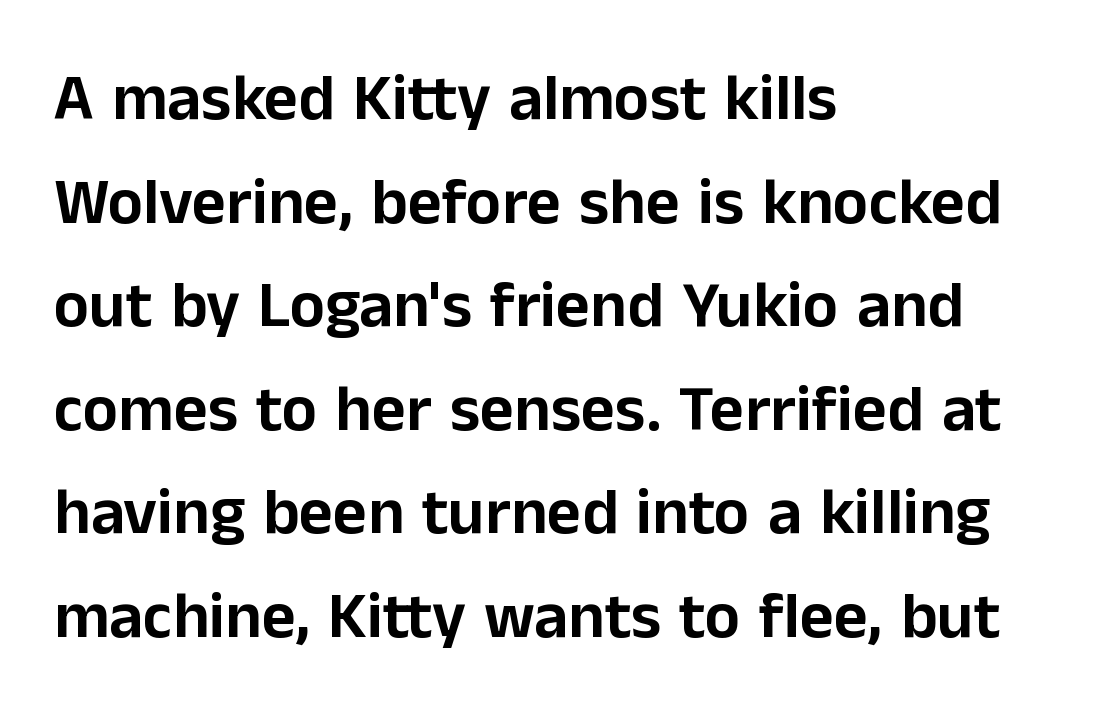
Q: Is the text italic (slanted)? A: No, it is upright.
Q: Is the typeface a serif or a sans-serif typeface? A: Sans-serif.
Q: Is the text underlined? A: No.
Q: How is the paragraph aligned? A: Left-aligned.
Q: Is the spacing between letters normal or unusually wide? A: Normal.
Q: Is the spacing between lines tight, normal or loose? A: Normal.
Q: Width (condensed, normal, or wide)? A: Normal.
Q: Stroke contrast? A: Low.
Q: x-height? A: Medium.
Q: Monospaced? A: No.
